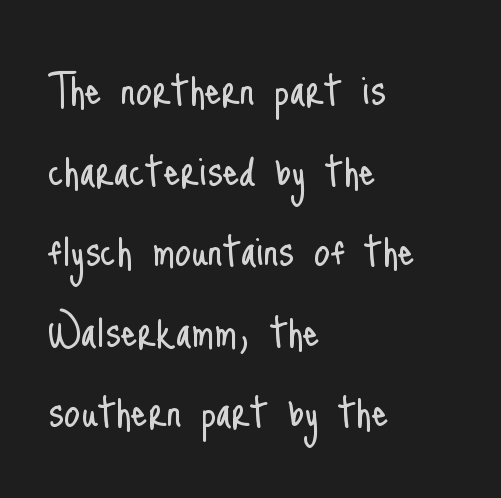
{"serif": "no", "italic": "no", "bold": "no", "weight": "light", "width": "condensed", "stroke_contrast": "low", "x_height": "small", "monospaced": "no", "underline": "no", "align": "left", "line_spacing": "normal", "line_spacing_ratio": 1.55, "letter_spacing": "normal", "letter_spacing_em": 0.0, "glyph_px": 52}
